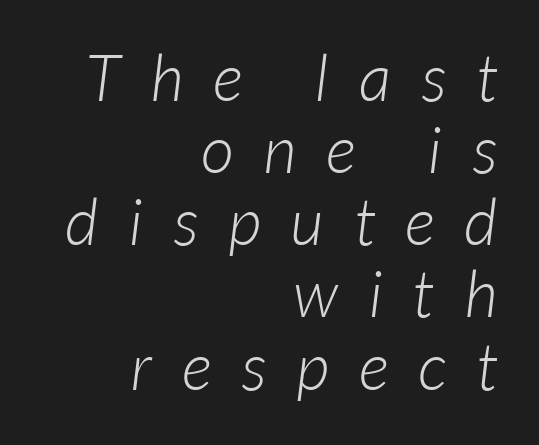
{"serif": "no", "bold": "no", "weight": "light", "width": "normal", "stroke_contrast": "low", "x_height": "medium", "monospaced": "no", "underline": "no", "align": "right", "line_spacing": "tight", "line_spacing_ratio": 1.11, "letter_spacing": "wide", "letter_spacing_em": 0.46, "glyph_px": 65}
